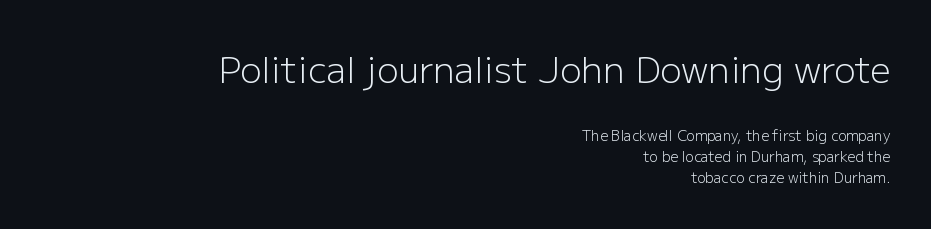
The image shows 36 px light sans-serif type, upright; set right-aligned, normal line spacing (1.5x), normal letter spacing, not underlined; the first (top) block is 2.57x larger; low stroke contrast and a medium x-height.
